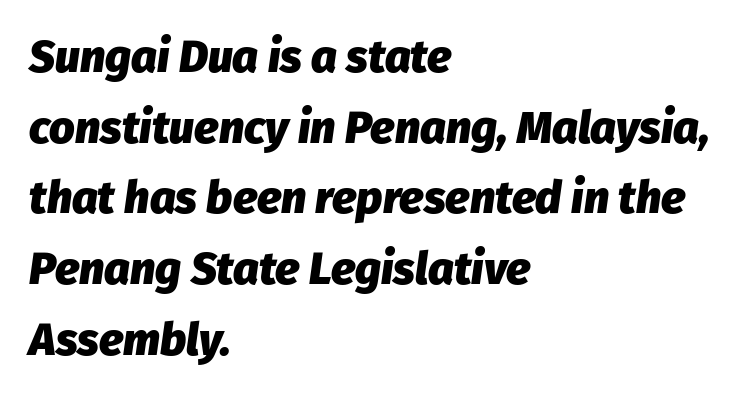
Q: Is the text bold? A: Yes.
Q: Is the text italic (slanted)? A: Yes, it leans right by about 8 degrees.
Q: Is the text underlined? A: No.
Q: How is the paragraph aligned? A: Left-aligned.
Q: Is the spacing between letters normal or unusually wide? A: Normal.
Q: Is the spacing between lines tight, normal or loose? A: Normal.
Q: Width (condensed, normal, or wide)? A: Normal.
Q: Stroke contrast? A: Low.
Q: x-height? A: Medium.
Q: Monospaced? A: No.
